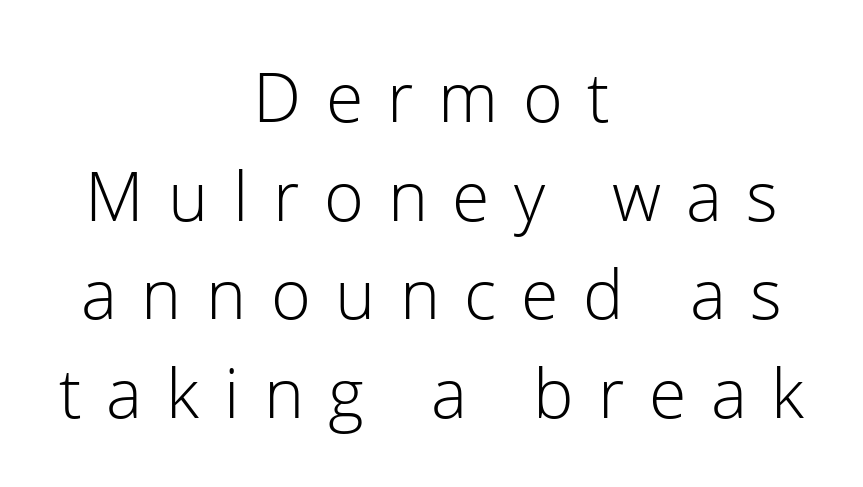
Q: Is the text bold? A: No.
Q: Is the text italic (slanted)? A: No, it is upright.
Q: Is the typeface a serif or a sans-serif typeface? A: Sans-serif.
Q: Is the text underlined? A: No.
Q: How is the paragraph aligned? A: Centered.
Q: Is the spacing between letters normal or unusually wide? A: Unusually wide.
Q: Is the spacing between lines tight, normal or loose? A: Normal.
Q: Width (condensed, normal, or wide)? A: Normal.
Q: Stroke contrast? A: Low.
Q: x-height? A: Medium.
Q: Monospaced? A: No.
